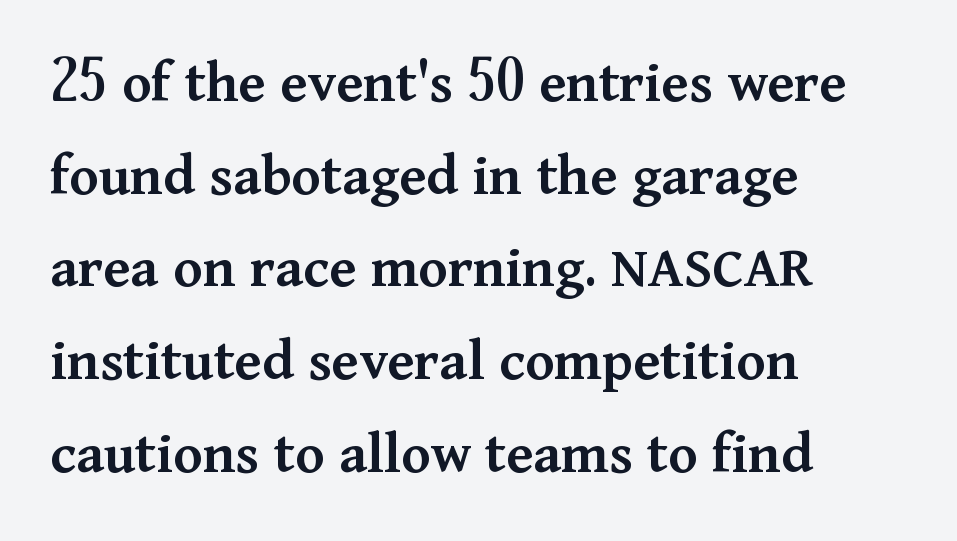
Q: Is the text bold? A: Semi-bold.
Q: Is the text italic (slanted)? A: No, it is upright.
Q: Is the typeface a serif or a sans-serif typeface? A: Serif.
Q: Is the text underlined? A: No.
Q: How is the paragraph aligned? A: Left-aligned.
Q: Is the spacing between letters normal or unusually wide? A: Normal.
Q: Is the spacing between lines tight, normal or loose? A: Normal.
Q: Width (condensed, normal, or wide)? A: Normal.
Q: Stroke contrast? A: Medium.
Q: x-height? A: Medium.
Q: Monospaced? A: No.
